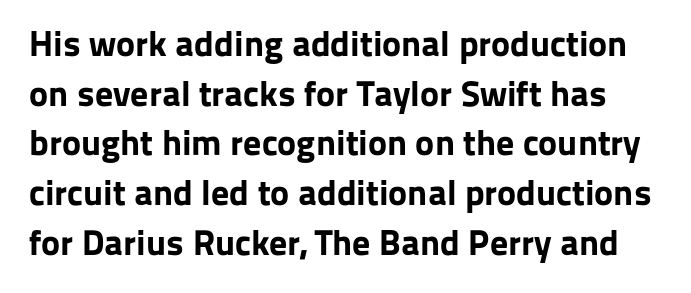
Is this a sans? Yes — the strokes have no serifs. Check the space under the baseline: it is left empty. Characters follow at the spacing the type designer built in. Typographic density is high because the face is bold. Varying glyph widths throughout — classic text-font behaviour.
